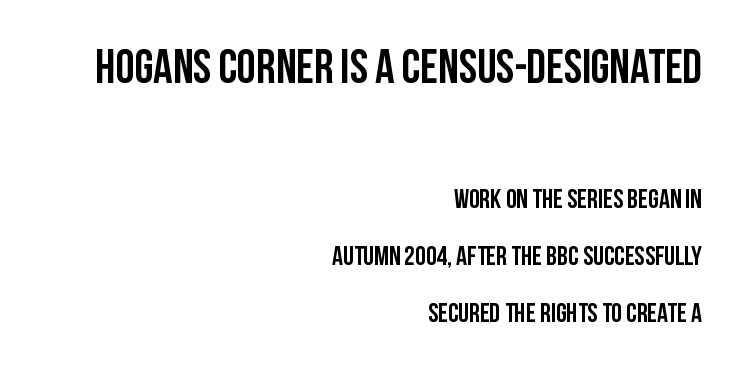
Italic? Not at all — the glyphs are vertical. Of the two passages, the one on top uses the larger point size. Do the characters align in a grid? No, the font is proportional. Letter spacing: default.
